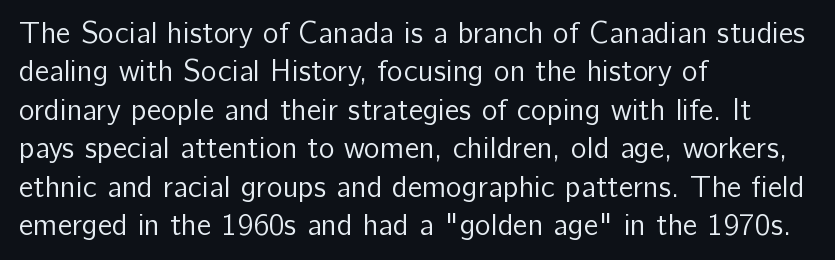
No extra tracking has been applied to these lines. This rendering features lettering with no underline. These lines were composed using upright roman letters. Normally led — the rows are evenly, conventionally spaced.
